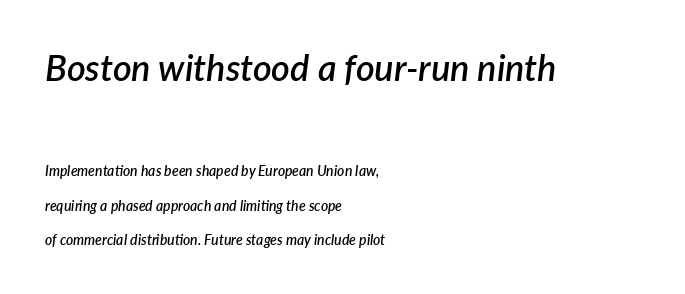
Q: Is the text bold? A: Semi-bold.
Q: Is the text italic (slanted)? A: Yes, it leans right by about 7 degrees.
Q: Is the text underlined? A: No.
Q: How is the paragraph aligned? A: Left-aligned.
Q: Is the spacing between letters normal or unusually wide? A: Normal.
Q: Is the spacing between lines tight, normal or loose? A: Loose.
Q: Which block of text is set in a larger size, the first (top) or the second (bottom)? A: The first (top) one.
Q: Width (condensed, normal, or wide)? A: Normal.
Q: Stroke contrast? A: Low.
Q: x-height? A: Medium.
Q: Monospaced? A: No.
